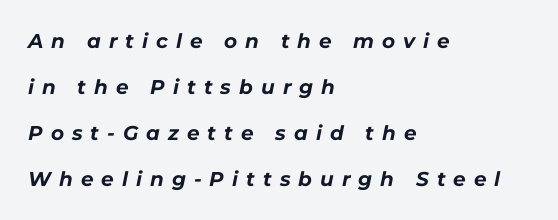
Typographic density is high because the face is bold. Look at the tracking — it's clearly loosened, letters drifting apart. Rows of type keep a wide berth in the vertical direction. The passage shown is not underscored anywhere. Italic? Definitely — the glyphs are oblique. This sample is left-justified, so line endings fall wherever the words run out.
